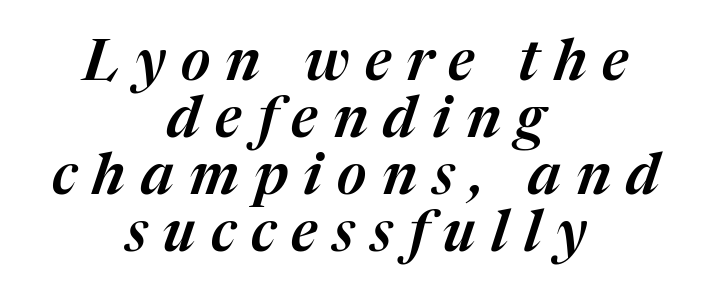
Q: Is the text italic (slanted)? A: Yes, it leans right by about 17 degrees.
Q: Is the text underlined? A: No.
Q: How is the paragraph aligned? A: Centered.
Q: Is the spacing between letters normal or unusually wide? A: Unusually wide.
Q: Is the spacing between lines tight, normal or loose? A: Tight.
Q: Width (condensed, normal, or wide)? A: Normal.
Q: Stroke contrast? A: Medium.
Q: x-height? A: Medium.
Q: Monospaced? A: No.
